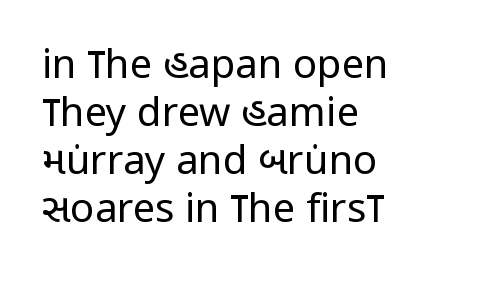
Caption: face not bold, strokes unweighted. Nobody touched the tracking dial on this one. A student would call this left alignment; a typographer would say flush left, rag right. This sample has the flowing, uneven cadence of proportional lettering. The lettering stays uniformly vertical, giving the passage a roman look.
